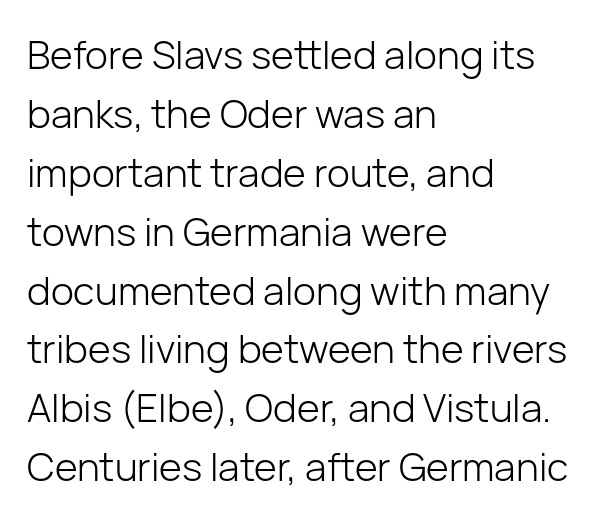
The image shows 39 px light sans-serif type, upright; set left-aligned, normal line spacing (1.51x), normal letter spacing, not underlined; low stroke contrast and a medium x-height.
